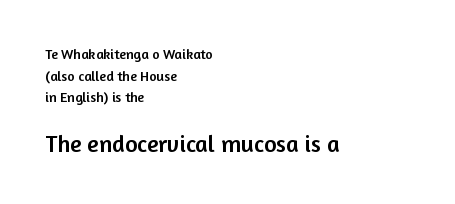
The image shows 24 px text type, upright; set left-aligned, normal line spacing (1.55x), normal letter spacing, not underlined; the second (bottom) block is 1.71x larger.
